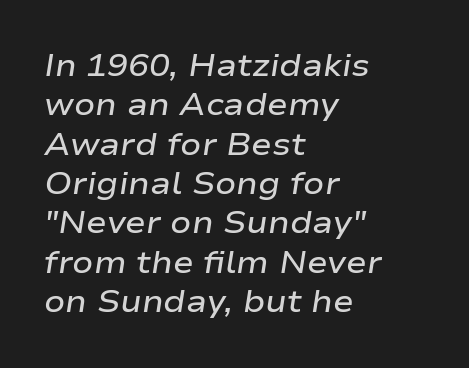
Character widths vary here, with narrow letters taking less room than wide ones. Caption: semibold face, moderately heavy strokes. Does the leading feel generous? No, just average. Spacing between characters is what you'd get straight out of the box. Just letters on the line, the space beneath them empty.
